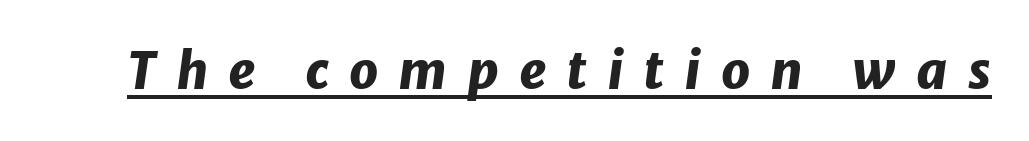
Characters are canted at an angle relative to the baseline's perpendicular. What stands out about the letter spacing? Its width — letters are far apart. Is the type bold? Yes — the strokes are clearly thick and heavy. Think of a printed novel: that variable character pitch is what you see here. The glyphs are accompanied by a horizontal stroke just below them.
